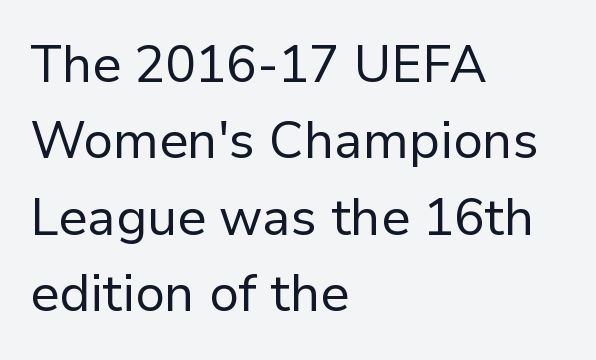
Unlike a traditional serif, this face leaves its strokes unadorned. If you measured baseline to baseline, you'd find a middling distance. Type without underlining. The passage shown is typed in a proportional face where columns would drift.
